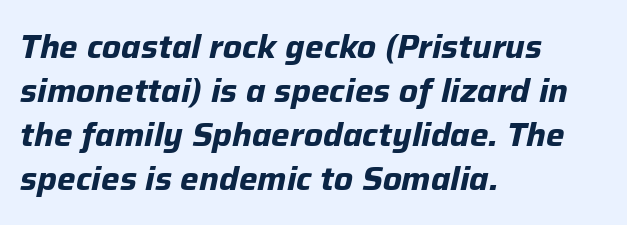
{"italic": "yes", "lean": "right", "slant_degrees": 12, "bold": "yes", "weight": "bold", "width": "normal", "stroke_contrast": "low", "x_height": "medium", "monospaced": "no", "underline": "no", "align": "left", "line_spacing": "normal", "line_spacing_ratio": 1.33, "letter_spacing": "normal", "letter_spacing_em": 0.0, "glyph_px": 33}
